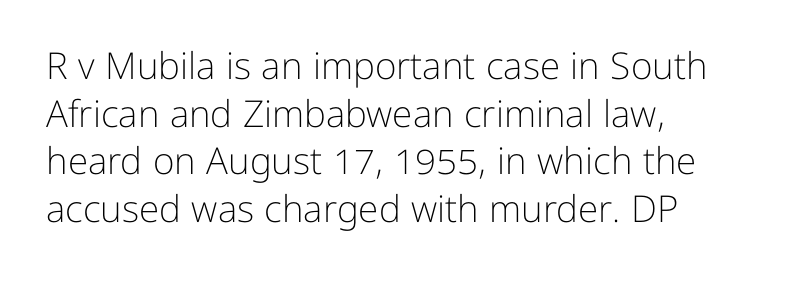
Q: Is the text bold? A: No.
Q: Is the text italic (slanted)? A: No, it is upright.
Q: Is the typeface a serif or a sans-serif typeface? A: Sans-serif.
Q: Is the text underlined? A: No.
Q: How is the paragraph aligned? A: Left-aligned.
Q: Is the spacing between letters normal or unusually wide? A: Normal.
Q: Is the spacing between lines tight, normal or loose? A: Normal.
Q: Width (condensed, normal, or wide)? A: Normal.
Q: Stroke contrast? A: Low.
Q: x-height? A: Medium.
Q: Monospaced? A: No.
